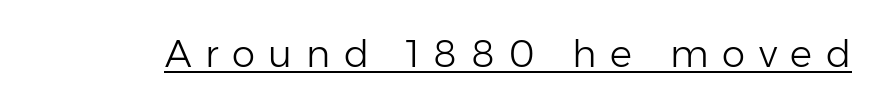
The image shows 37 px light sans-serif type, upright; set unusually wide letter spacing (+0.37 em), underlined; low stroke contrast and a medium x-height.
